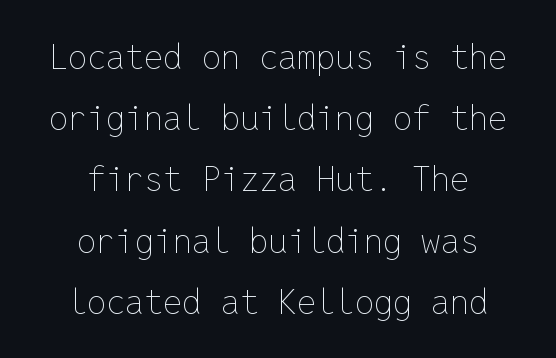
Q: Is the text bold? A: No.
Q: Is the text italic (slanted)? A: No, it is upright.
Q: Is the text underlined? A: No.
Q: How is the paragraph aligned? A: Centered.
Q: Is the spacing between letters normal or unusually wide? A: Normal.
Q: Width (condensed, normal, or wide)? A: Normal.
Q: Stroke contrast? A: Low.
Q: x-height? A: Medium.
Q: Monospaced? A: Yes.
